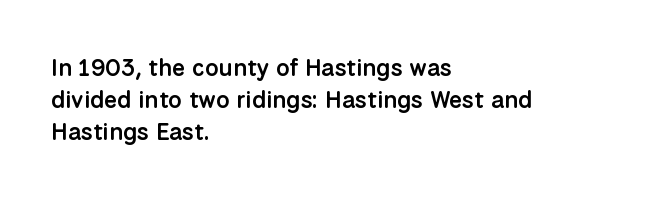
{"italic": "no", "bold": "semi", "underline": "no", "align": "left", "line_spacing": "normal", "line_spacing_ratio": 1.34, "letter_spacing": "normal", "letter_spacing_em": 0.0, "glyph_px": 24}
